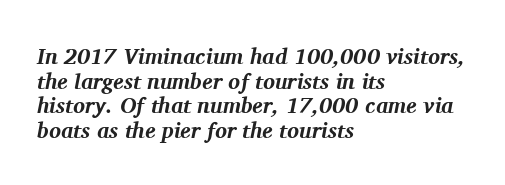
The rendering applies a slant to the glyphs. A full-strength bold gives these letters their thick strokes. You could call the tracking neutral — neither tight nor loose. Decoration check: the copy has no underline. Alignment: flush left.
